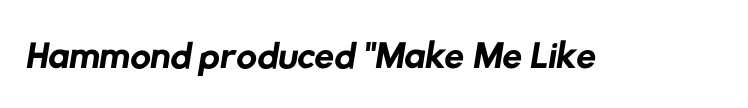
Observe the ordinary spacing: letters are neighbours, not strangers. Unmarked baselines from the first word to the last. I'd call this a sans setting — the letters go barefoot. Think of a printed novel: that variable character pitch is what you see here.
